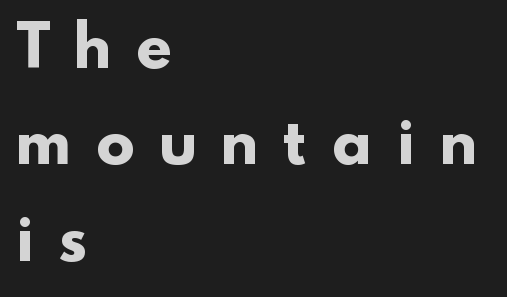
Reading down the column, the eye jumps a familiar distance to each next line. Weight check: bold — yes, fully. Rule under the text: the space is simply empty. Unlike a traditional serif, this face leaves its strokes unadorned.
